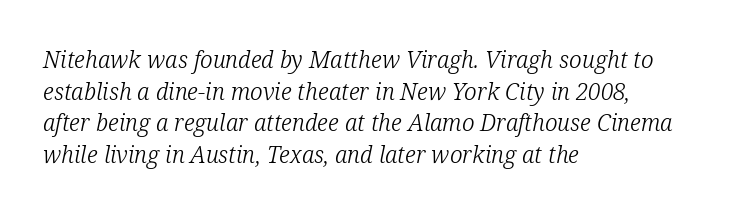
The image shows 23 px text type, italic (leaning right); set left-aligned, normal line spacing (1.37x), normal letter spacing, not underlined.
